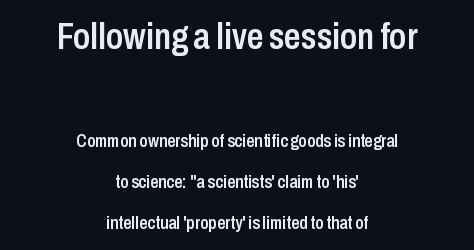
Bold? Not quite — semibold, heavier than regular but stopping short. The typography opts for an upright posture over an oblique one. In terms of leading, this rendering errs on the spacious side. The strip under each line holds only bare page. This sample has the flowing, uneven cadence of proportional lettering.
